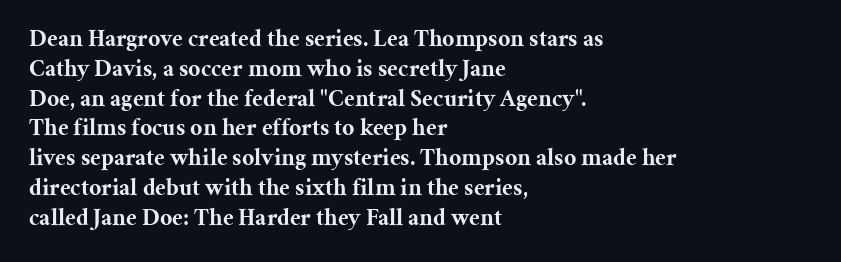
{"italic": "no", "bold": "yes", "underline": "no", "align": "left", "line_spacing_ratio": 1.24, "letter_spacing": "normal", "letter_spacing_em": 0.0, "glyph_px": 24}
